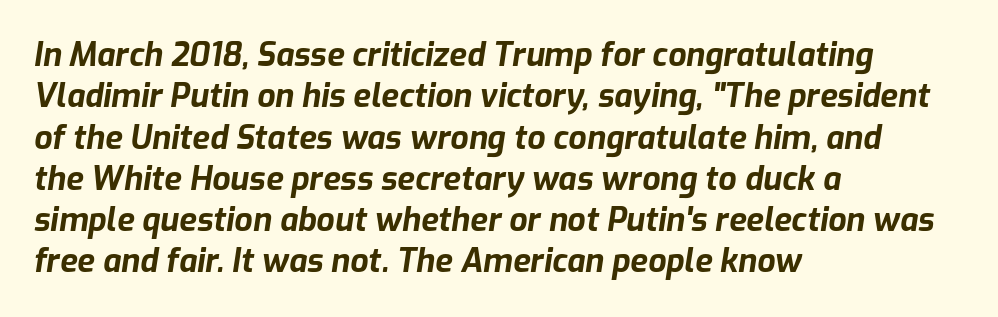
The image shows 32 px bold type, italic (leaning right); set left-aligned, normal line spacing (1.29x), normal letter spacing, not underlined; low stroke contrast and a medium x-height.
